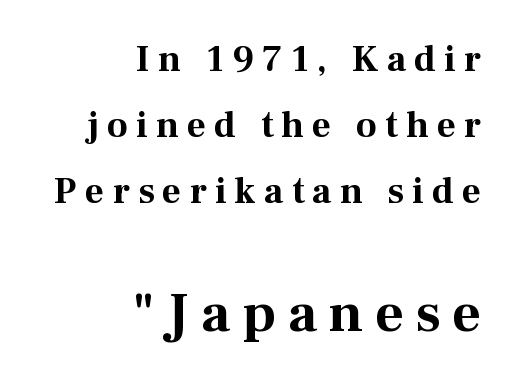
Varying glyph widths throughout — classic text-font behaviour. The font's upright variant was chosen for this text. Short note: letters widely spaced. Descenders are the only things crossing below the line. The passage is arranged like a letterhead date or caption credit — flush right. The emphasis by scale lands on block number two, below.
